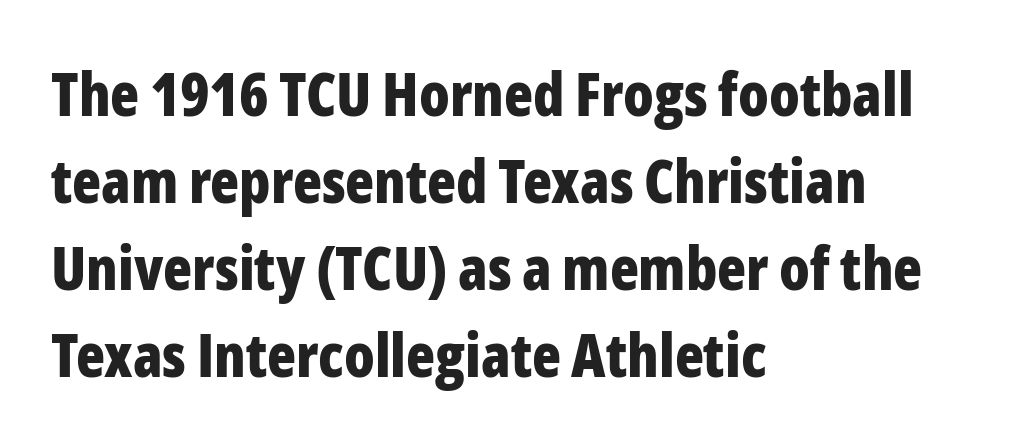
{"serif": "no", "italic": "no", "bold": "yes", "weight": "bold", "width": "condensed", "stroke_contrast": "low", "x_height": "medium", "monospaced": "no", "underline": "no", "align": "left", "line_spacing": "normal", "line_spacing_ratio": 1.45, "letter_spacing": "normal", "letter_spacing_em": 0.0, "glyph_px": 60}
